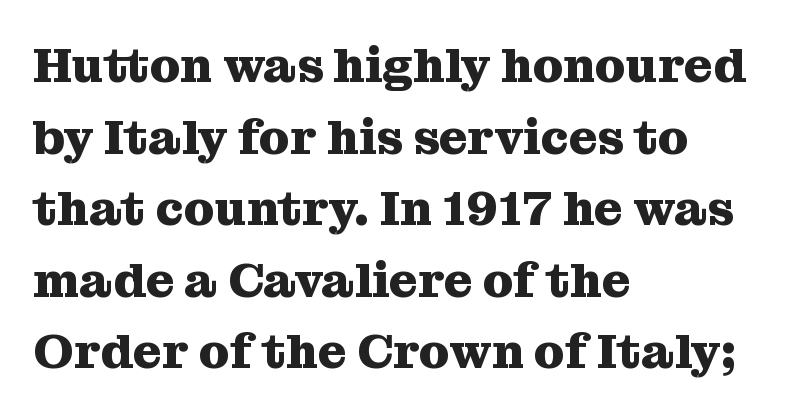
{"serif": "yes", "italic": "no", "bold": "yes", "weight": "heavy", "width": "normal", "stroke_contrast": "medium", "x_height": "medium", "monospaced": "no", "underline": "no", "align": "left", "line_spacing": "normal", "line_spacing_ratio": 1.46, "letter_spacing": "normal", "letter_spacing_em": 0.0, "glyph_px": 49}
